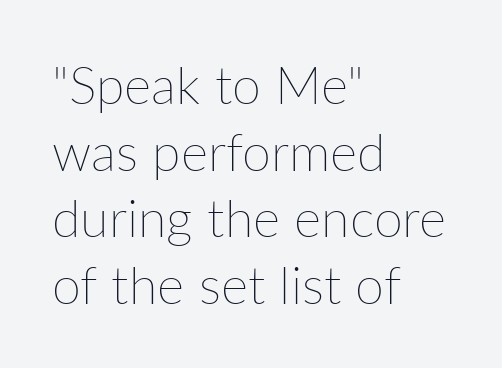
The image shows 52 px thin type, upright; set left-aligned, normal line spacing (1.28x), normal letter spacing, not underlined; low stroke contrast and a medium x-height.
